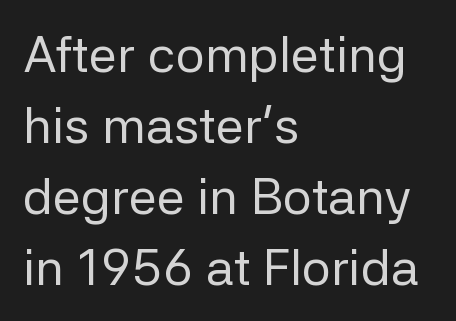
Q: Is the text bold? A: No.
Q: Is the text italic (slanted)? A: No, it is upright.
Q: Is the typeface a serif or a sans-serif typeface? A: Sans-serif.
Q: Is the text underlined? A: No.
Q: How is the paragraph aligned? A: Left-aligned.
Q: Is the spacing between letters normal or unusually wide? A: Normal.
Q: Is the spacing between lines tight, normal or loose? A: Normal.
Q: Width (condensed, normal, or wide)? A: Normal.
Q: Stroke contrast? A: Low.
Q: x-height? A: Medium.
Q: Monospaced? A: No.
